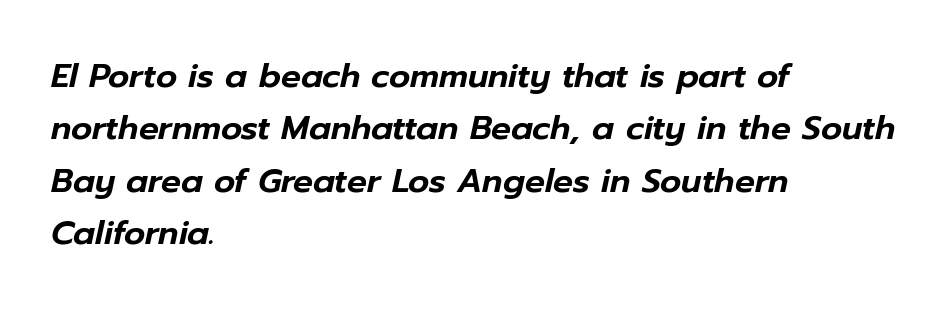
The image shows 33 px text type, italic (leaning right); set left-aligned, normal line spacing (1.59x), normal letter spacing, not underlined; low stroke contrast and a medium x-height.
